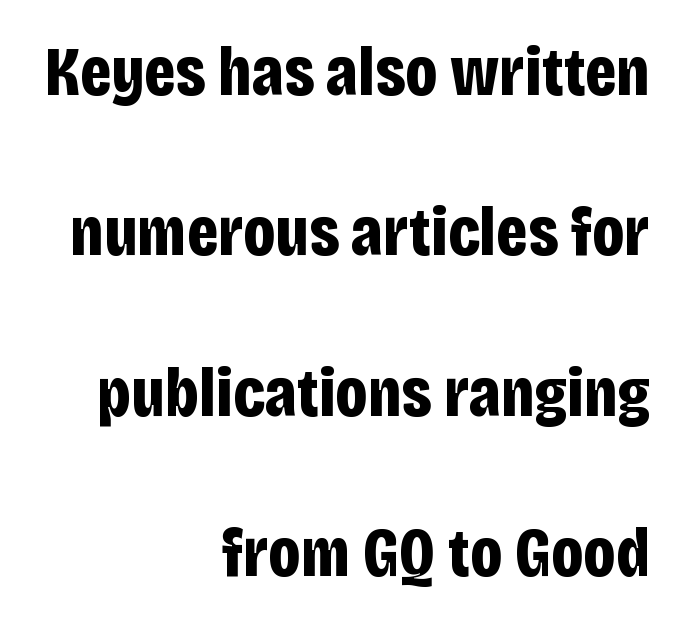
{"serif": "no", "italic": "no", "bold": "yes", "weight": "bold", "width": "condensed", "stroke_contrast": "low", "x_height": "large", "monospaced": "no", "underline": "no", "align": "right", "line_spacing": "loose", "line_spacing_ratio": 2.29, "letter_spacing": "normal", "letter_spacing_em": 0.0, "glyph_px": 70}
